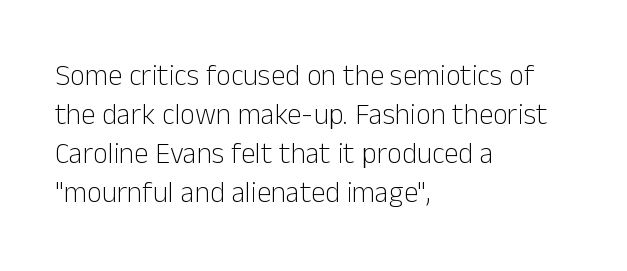
Normally led — the rows are evenly, conventionally spaced. Is the type heavy? It reads as light-to-regular instead. A roman cut, with each character standing at attention. Here the designer chose a conventional face with non-uniform glyph widths. Type style note: lacks serifs. Any mark beneath the type? The region is blank.
